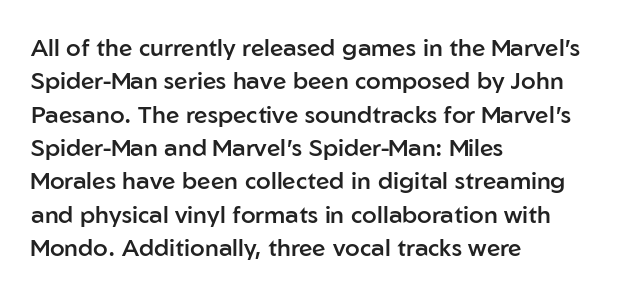
The image shows 24 px text type, upright; set left-aligned, normal line spacing (1.39x), normal letter spacing, not underlined.
